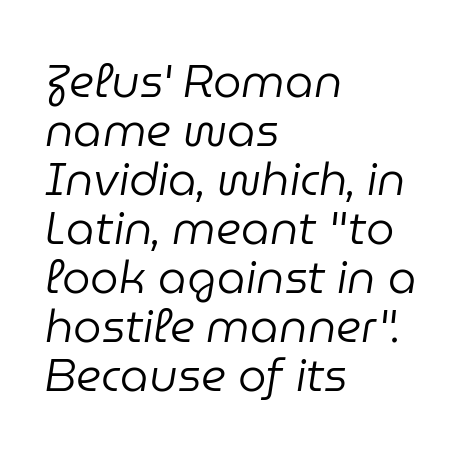
The image shows 45 px regular-weight type, italic (leaning right); set left-aligned, tight line spacing (1.09x), normal letter spacing, not underlined; low stroke contrast and a medium x-height.
